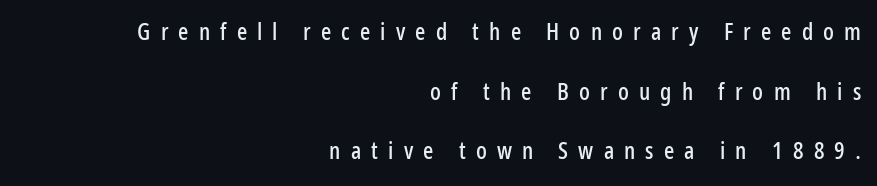
Q: Is the text italic (slanted)? A: No, it is upright.
Q: Is the text underlined? A: No.
Q: How is the paragraph aligned? A: Right-aligned.
Q: Is the spacing between letters normal or unusually wide? A: Unusually wide.
Q: Is the spacing between lines tight, normal or loose? A: Loose.
